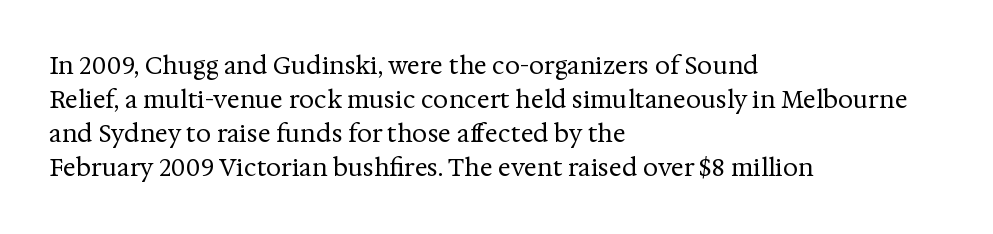
Q: Is the text bold? A: No.
Q: Is the text italic (slanted)? A: No, it is upright.
Q: Is the text underlined? A: No.
Q: How is the paragraph aligned? A: Left-aligned.
Q: Is the spacing between letters normal or unusually wide? A: Normal.
Q: Is the spacing between lines tight, normal or loose? A: Normal.
